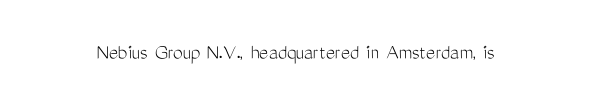
{"italic": "no", "bold": "no", "underline": "no", "letter_spacing": "normal", "letter_spacing_em": 0.0, "glyph_px": 22}
